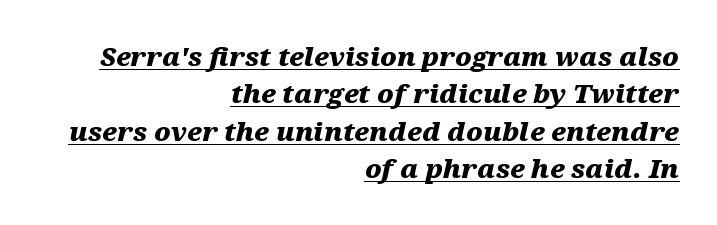
The passage shown leans; its letterforms are oblique. Tracking here is standard; glyphs follow each other at the usual distance. This sample carries an underscore along the baseline area. In CSS terms this would be text-align: right. Each new line begins a customary step beneath the previous one. Weight check: bold — yes, fully.
